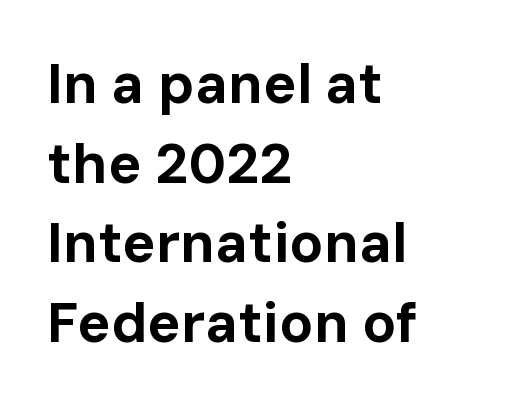
The image shows 56 px bold sans-serif type, upright; set left-aligned, normal line spacing (1.42x), normal letter spacing, not underlined; low stroke contrast and a medium x-height.
